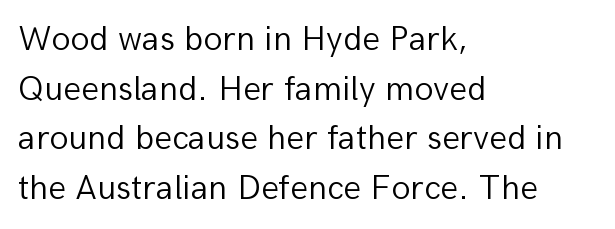
Q: Is the text bold? A: No.
Q: Is the text italic (slanted)? A: No, it is upright.
Q: Is the typeface a serif or a sans-serif typeface? A: Sans-serif.
Q: Is the text underlined? A: No.
Q: How is the paragraph aligned? A: Left-aligned.
Q: Is the spacing between letters normal or unusually wide? A: Normal.
Q: Is the spacing between lines tight, normal or loose? A: Normal.
Q: Width (condensed, normal, or wide)? A: Normal.
Q: Stroke contrast? A: Low.
Q: x-height? A: Medium.
Q: Monospaced? A: No.
